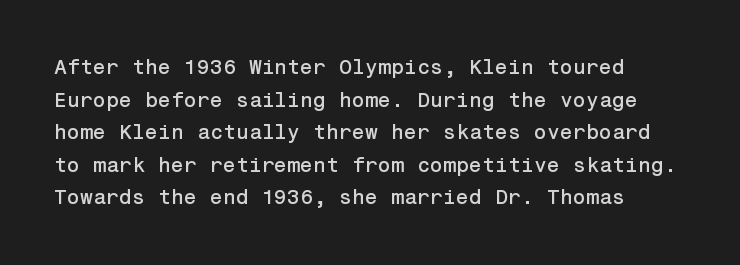
The image shows 21 px text type, upright; set normal line spacing (1.55x), normal letter spacing, not underlined.
